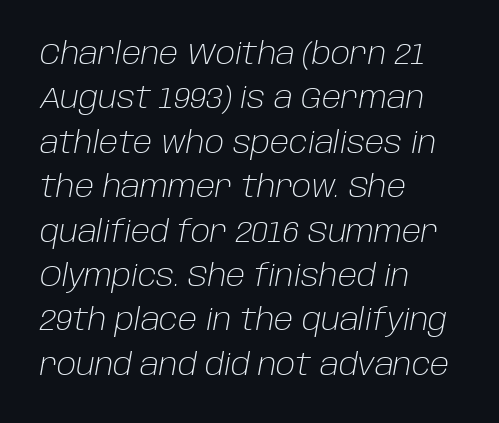
{"italic": "yes", "lean": "right", "slant_degrees": 10, "bold": "no", "weight": "light", "width": "normal", "stroke_contrast": "low", "x_height": "large", "monospaced": "no", "underline": "no", "align": "left", "line_spacing": "normal", "line_spacing_ratio": 1.48, "letter_spacing": "normal", "letter_spacing_em": 0.0, "glyph_px": 30}
